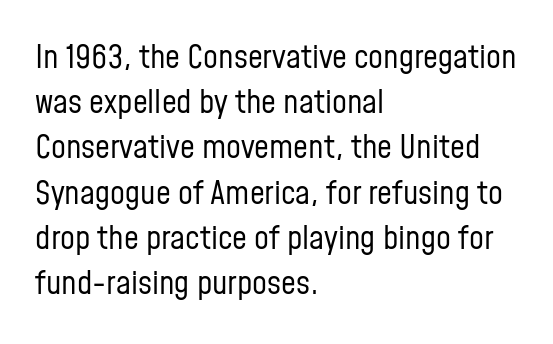
This is the regular roman posture of the typeface. This sample uses a sans-serif face. Each new line begins a customary step beneath the previous one. The tracking reads as untouched default to a designer's eye. Visually the block forms a straight wall on the left and a jagged coastline on the right.
